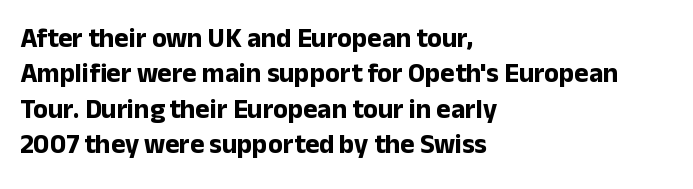
{"italic": "no", "bold": "yes", "underline": "no", "align": "left", "line_spacing": "normal", "line_spacing_ratio": 1.31, "letter_spacing": "normal", "letter_spacing_em": 0.0, "glyph_px": 27}
